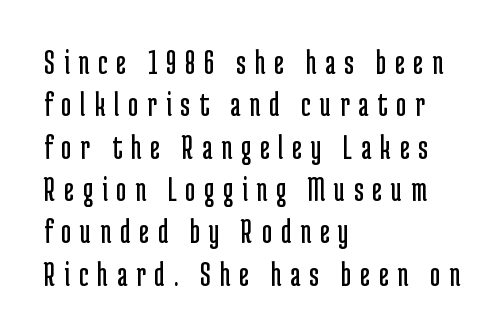
{"serif": "no", "italic": "no", "bold": "no", "weight": "regular", "width": "condensed", "stroke_contrast": "low", "x_height": "medium", "monospaced": "no", "underline": "no", "align": "left", "line_spacing_ratio": 1.21, "letter_spacing": "wide", "letter_spacing_em": 0.25, "glyph_px": 35}
